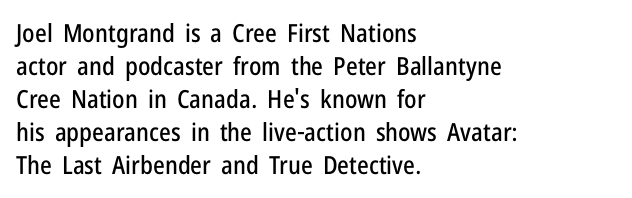
The image shows 25 px text type, upright; set left-aligned, normal line spacing (1.32x), normal letter spacing, not underlined.
